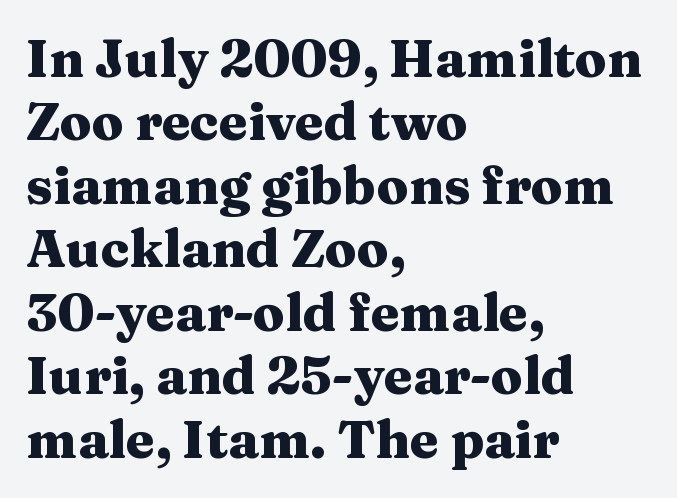
{"serif": "yes", "italic": "no", "bold": "yes", "weight": "heavy", "width": "wide", "stroke_contrast": "medium", "x_height": "medium", "monospaced": "no", "underline": "no", "align": "left", "line_spacing_ratio": 1.22, "letter_spacing": "normal", "letter_spacing_em": 0.0, "glyph_px": 52}
